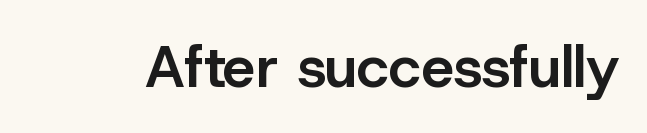
Just letters on the line, the space beneath them empty. The characters display no serif detailing; their extremities are plain. Notice how the stems are strictly vertical — no italics here. Its strokes are somewhat broadened, the hallmark of semibold type.
